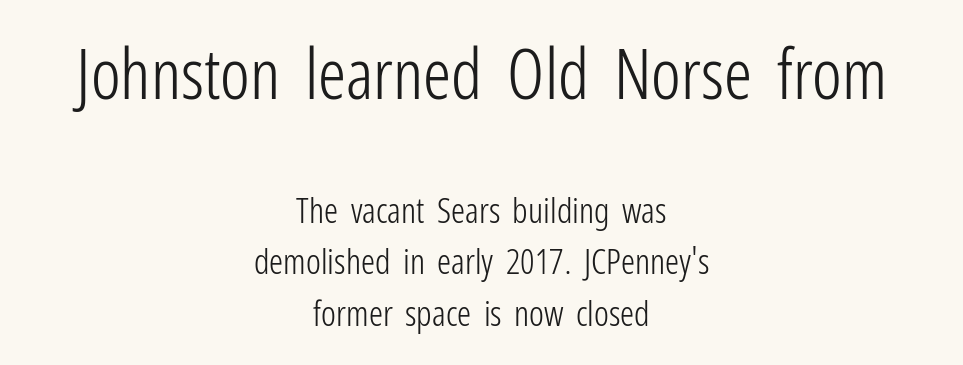
{"serif": "no", "italic": "no", "bold": "no", "weight": "light", "width": "condensed", "stroke_contrast": "low", "x_height": "medium", "monospaced": "no", "underline": "no", "align": "center", "line_spacing": "normal", "line_spacing_ratio": 1.47, "letter_spacing": "normal", "letter_spacing_em": 0.0, "larger_block": "first", "size_ratio": 2.0, "glyph_px": 70}
